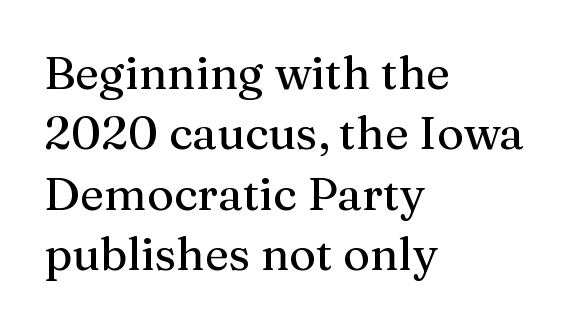
{"serif": "yes", "italic": "no", "width": "normal", "stroke_contrast": "medium", "x_height": "medium", "monospaced": "no", "underline": "no", "align": "left", "line_spacing": "normal", "line_spacing_ratio": 1.31, "letter_spacing": "normal", "letter_spacing_em": 0.0, "glyph_px": 46}
